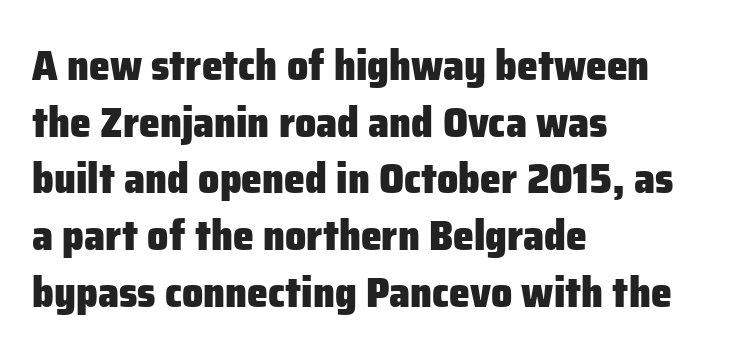
The image shows 42 px heavy sans-serif type, upright; set left-aligned, normal line spacing (1.35x), normal letter spacing, not underlined; low stroke contrast and a medium x-height.
